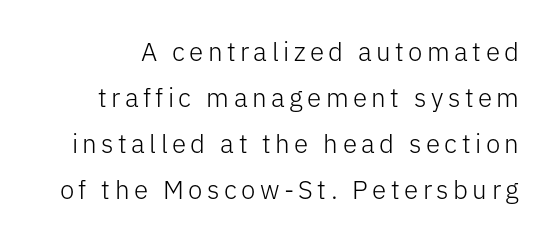
Q: Is the text bold? A: No.
Q: Is the text italic (slanted)? A: No, it is upright.
Q: Is the text underlined? A: No.
